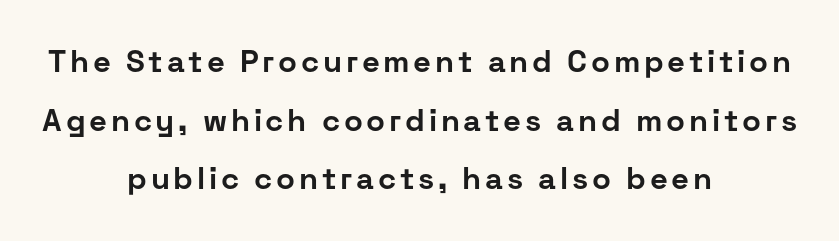
The image shows 31 px bold sans-serif type, upright; set centered, line spacing 1.89x, not underlined; low stroke contrast and a medium x-height.
